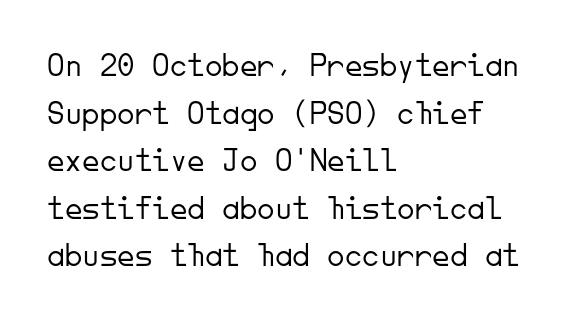
Q: Is the text bold? A: No.
Q: Is the text italic (slanted)? A: No, it is upright.
Q: Is the typeface a serif or a sans-serif typeface? A: Sans-serif.
Q: Is the text underlined? A: No.
Q: How is the paragraph aligned? A: Left-aligned.
Q: Is the spacing between letters normal or unusually wide? A: Normal.
Q: Is the spacing between lines tight, normal or loose? A: Normal.
Q: Width (condensed, normal, or wide)? A: Normal.
Q: Stroke contrast? A: Low.
Q: x-height? A: Small.
Q: Monospaced? A: Yes.
